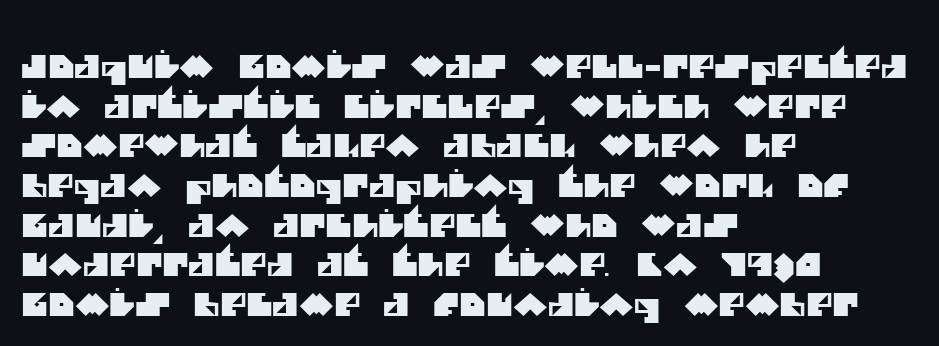
Q: Is the typeface a serif or a sans-serif typeface? A: Sans-serif.
Q: Is the text underlined? A: No.
Q: How is the paragraph aligned? A: Left-aligned.
Q: Is the spacing between letters normal or unusually wide? A: Normal.
Q: Width (condensed, normal, or wide)? A: Normal.
Q: Stroke contrast? A: Medium.
Q: x-height? A: Large.
Q: Monospaced? A: No.
